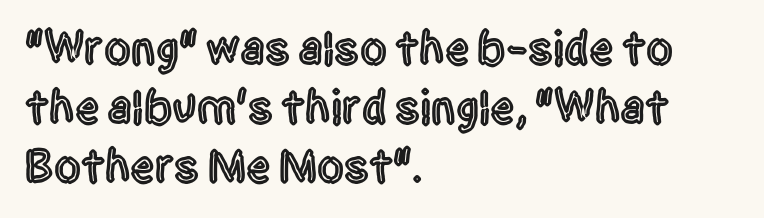
The image shows 48 px condensed sans-serif type, upright; set left-aligned, line spacing 1.23x, normal letter spacing, not underlined; a large x-height.
